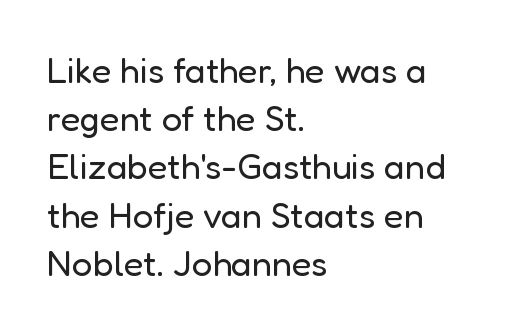
{"serif": "no", "italic": "no", "bold": "no", "weight": "regular", "width": "normal", "stroke_contrast": "low", "x_height": "medium", "monospaced": "no", "underline": "no", "align": "left", "line_spacing": "normal", "line_spacing_ratio": 1.34, "letter_spacing": "normal", "letter_spacing_em": 0.0, "glyph_px": 36}
